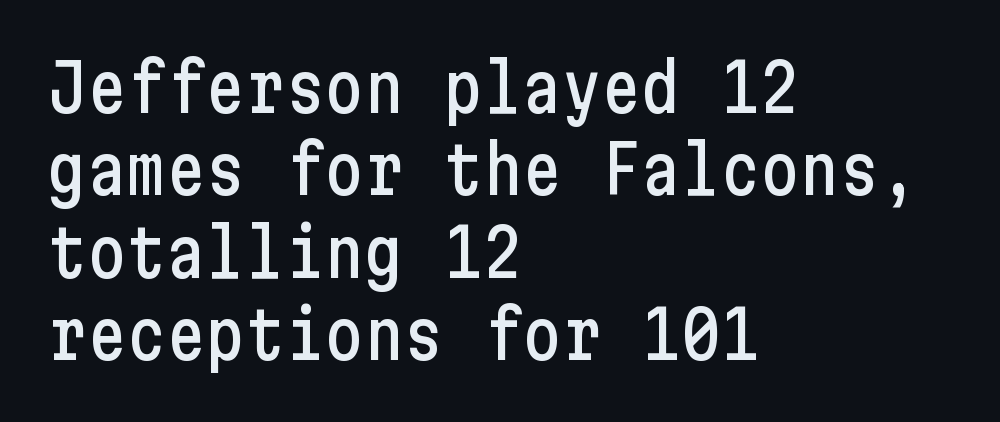
Q: Is the text italic (slanted)? A: No, it is upright.
Q: Is the typeface a serif or a sans-serif typeface? A: Sans-serif.
Q: Is the text underlined? A: No.
Q: How is the paragraph aligned? A: Left-aligned.
Q: Is the spacing between letters normal or unusually wide? A: Normal.
Q: Is the spacing between lines tight, normal or loose? A: Normal.
Q: Width (condensed, normal, or wide)? A: Condensed.
Q: Stroke contrast? A: Low.
Q: x-height? A: Medium.
